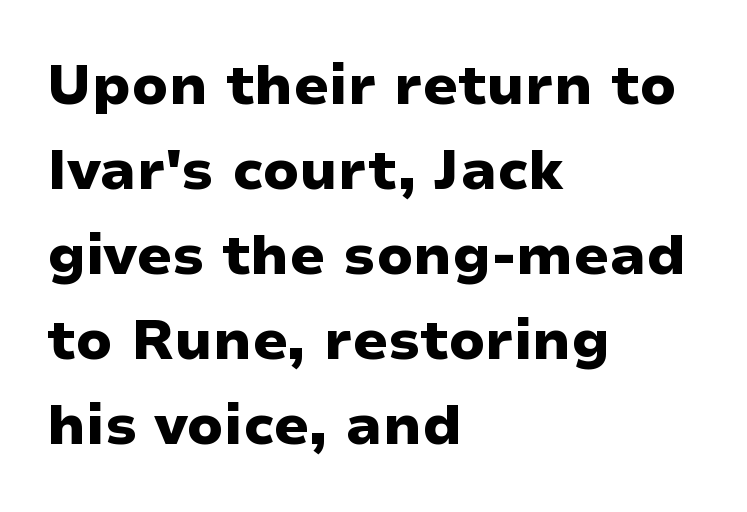
Grotesque or geometric, the face here clearly has no serifs. No italicization has been applied; the sample stays upright. The space between consecutive lines is moderate. Casual observation: everything's shoved over to the left. The typesetting leans heavy: a genuine bold.
